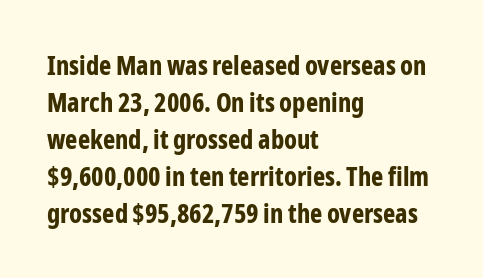
These words are printed bold, with thick strokes throughout. Between one letter and the next there's only the usual sliver of space. The letters stand straight up with perfectly vertical stems. The rendering anchors every line to the left-hand side. The leading is moderate, giving the passage an even texture.
